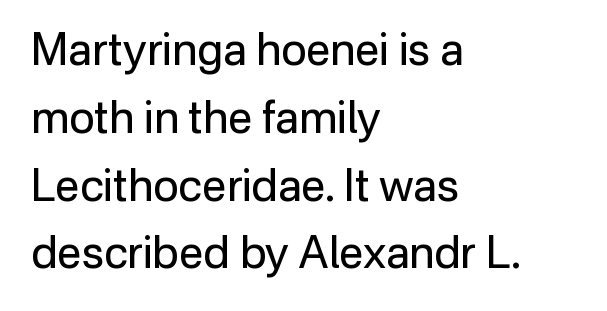
Note: no serifs on the glyphs. A normal amount of white space separates one row of letters from the next. The paragraph has a hard left edge and a soft right edge. The letters look calm and open, with moderate or lighter stems. The passage shown is not underscored anywhere. Between one letter and the next there's only the usual sliver of space.
